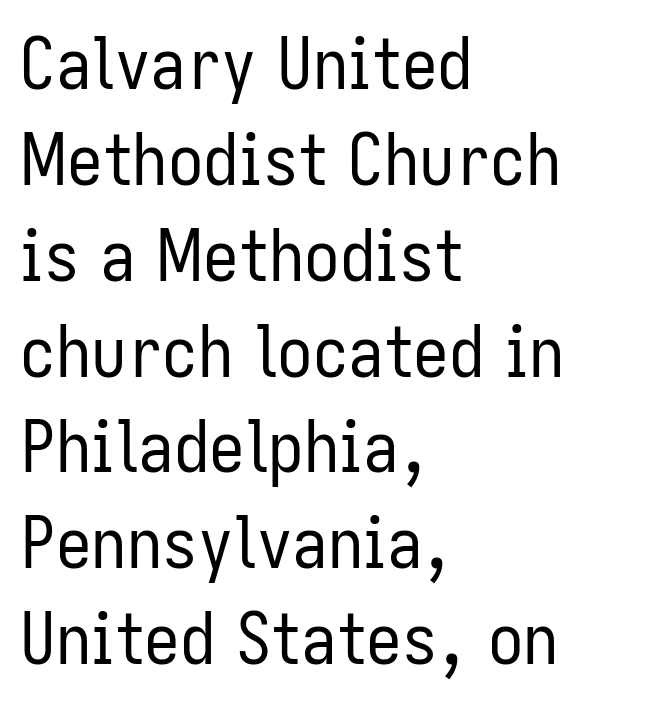
The image shows 71 px regular-weight, condensed sans-serif type, upright; set left-aligned, normal line spacing (1.35x), normal letter spacing, not underlined; low stroke contrast and a medium x-height.
